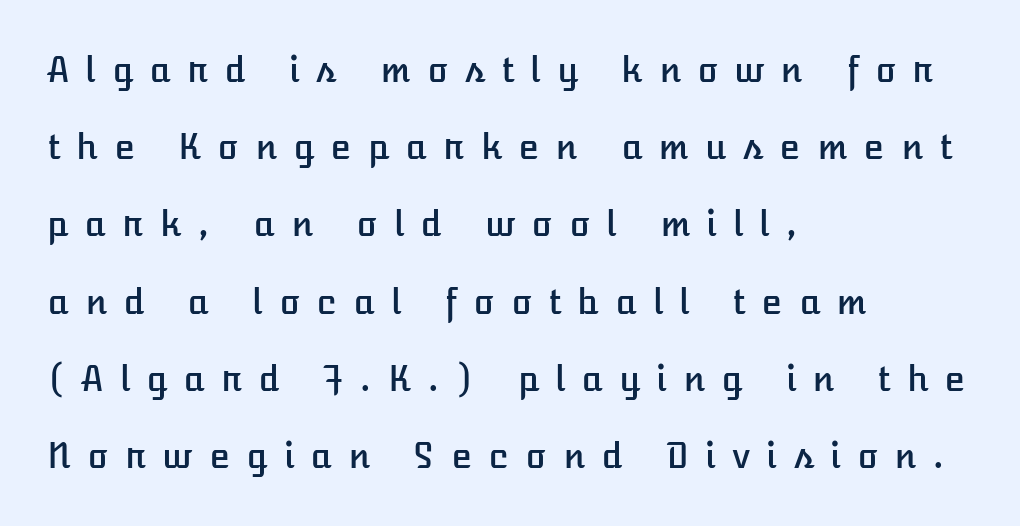
The typography opts for an upright posture over an oblique one. The passage shown is typed in a proportional face where columns would drift. Spacing between characters has been opened up far beyond the box default. Does the leading feel generous? Absolutely, it's lavish. Underline: absent. The lines in this sample share a left origin and differ only in where they stop.
